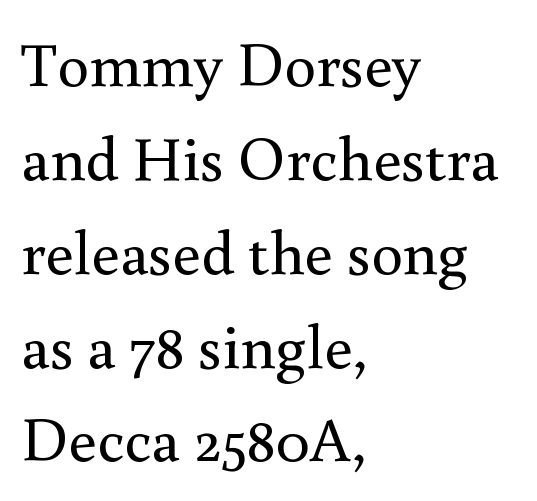
{"serif": "yes", "italic": "no", "bold": "no", "weight": "regular", "width": "normal", "stroke_contrast": "medium", "x_height": "small", "monospaced": "no", "underline": "no", "align": "left", "line_spacing": "normal", "line_spacing_ratio": 1.49, "letter_spacing": "normal", "letter_spacing_em": 0.0, "glyph_px": 63}
